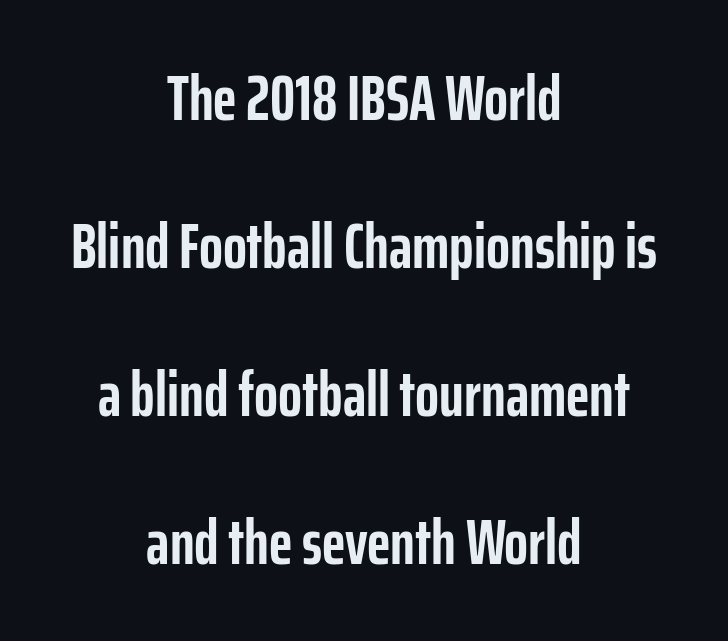
{"serif": "no", "italic": "no", "bold": "yes", "weight": "semibold", "width": "condensed", "stroke_contrast": "low", "x_height": "medium", "monospaced": "no", "underline": "no", "align": "center", "line_spacing": "loose", "line_spacing_ratio": 2.35, "letter_spacing": "normal", "letter_spacing_em": 0.0, "glyph_px": 63}
